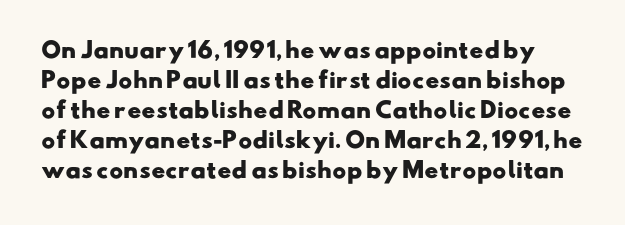
The image shows 21 px bold type; set normal line spacing (1.43x), normal letter spacing, not underlined.
